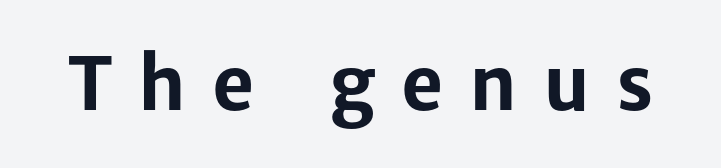
The image shows 73 px bold sans-serif type, upright; set unusually wide letter spacing (+0.35 em), not underlined; low stroke contrast and a medium x-height.
